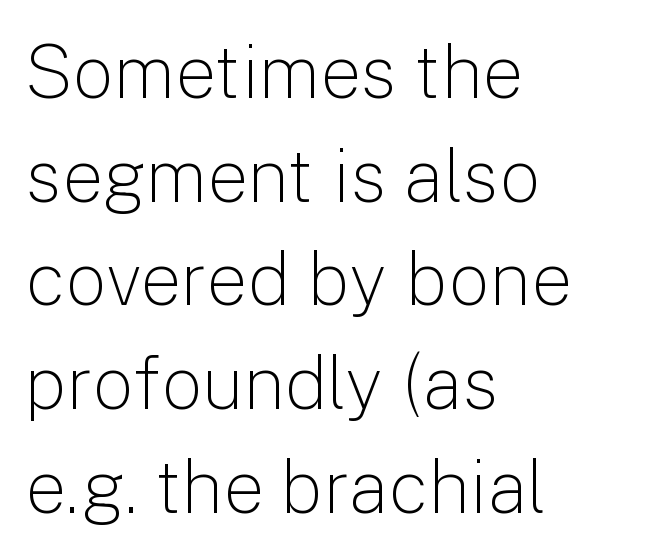
The image shows 73 px light sans-serif type, upright; set left-aligned, normal line spacing (1.42x), normal letter spacing, not underlined; low stroke contrast and a medium x-height.
